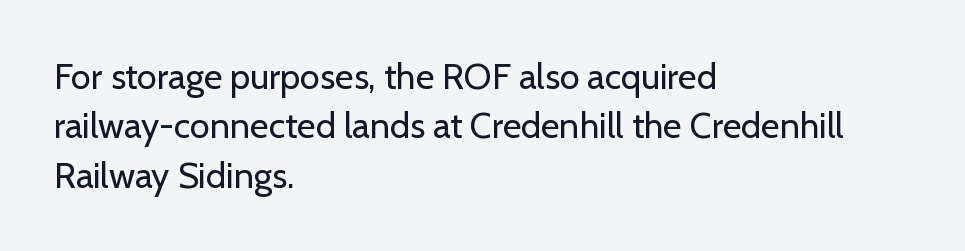
{"serif": "no", "italic": "no", "bold": "no", "weight": "regular", "width": "normal", "stroke_contrast": "low", "x_height": "medium", "monospaced": "no", "underline": "no", "align": "left", "line_spacing": "normal", "line_spacing_ratio": 1.37, "letter_spacing": "normal", "letter_spacing_em": 0.0, "glyph_px": 36}
